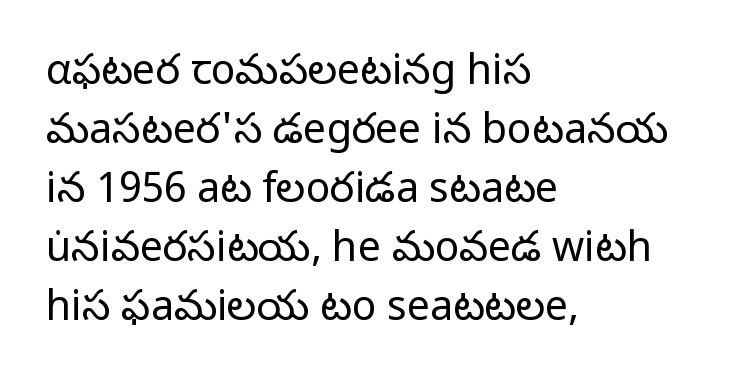
Q: Is the text bold? A: No.
Q: Is the text italic (slanted)? A: No, it is upright.
Q: Is the typeface a serif or a sans-serif typeface? A: Sans-serif.
Q: Is the text underlined? A: No.
Q: How is the paragraph aligned? A: Left-aligned.
Q: Is the spacing between letters normal or unusually wide? A: Normal.
Q: Is the spacing between lines tight, normal or loose? A: Normal.
Q: Width (condensed, normal, or wide)? A: Normal.
Q: Stroke contrast? A: Low.
Q: x-height? A: Medium.
Q: Monospaced? A: No.
